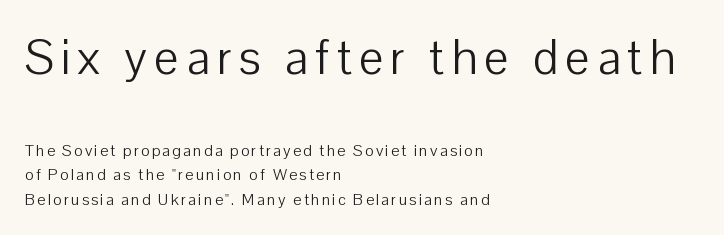
The typesetting does not lean heavy: it is not bold. Characters remain perfectly vertical along every line. Nothing sits at the stroke ends, so this counts as sans-serif. The rendering shrinks the type as you move from the upper chunk to the lower. Varying glyph widths throughout — classic text-font behaviour.
